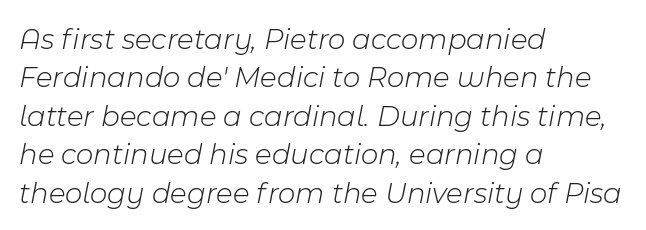
Q: Is the text bold? A: No.
Q: Is the text italic (slanted)? A: Yes, it leans right by about 11 degrees.
Q: Is the text underlined? A: No.
Q: How is the paragraph aligned? A: Left-aligned.
Q: Is the spacing between letters normal or unusually wide? A: Normal.
Q: Is the spacing between lines tight, normal or loose? A: Normal.
Q: Width (condensed, normal, or wide)? A: Normal.
Q: Stroke contrast? A: Low.
Q: x-height? A: Medium.
Q: Monospaced? A: No.
